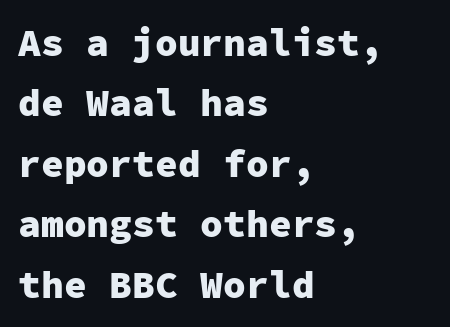
Q: Is the text bold? A: Yes.
Q: Is the text italic (slanted)? A: No, it is upright.
Q: Is the typeface a serif or a sans-serif typeface? A: Sans-serif.
Q: Is the text underlined? A: No.
Q: How is the paragraph aligned? A: Left-aligned.
Q: Is the spacing between letters normal or unusually wide? A: Normal.
Q: Is the spacing between lines tight, normal or loose? A: Normal.
Q: Width (condensed, normal, or wide)? A: Normal.
Q: Stroke contrast? A: Low.
Q: x-height? A: Medium.
Q: Monospaced? A: Yes.
